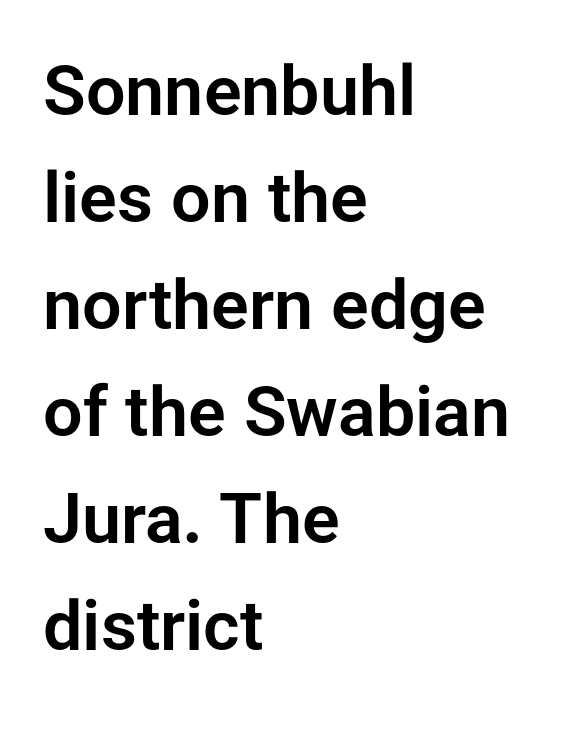
The image shows 70 px sans-serif type, upright; set left-aligned, normal line spacing (1.53x), normal letter spacing, not underlined; low stroke contrast and a medium x-height.
